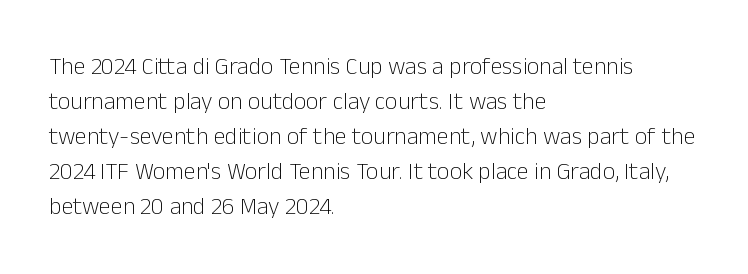
No word sits above an underline. This is the regular roman posture of the typeface. The lines in this sample share a left origin and differ only in where they stop. Successive baselines arrive at the customary interval.
